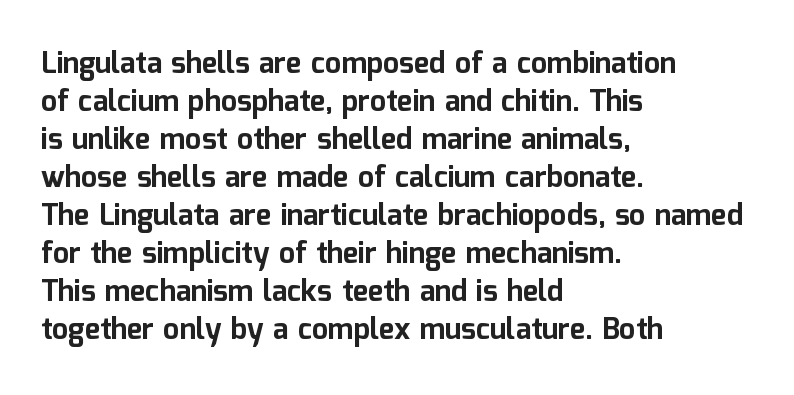
{"serif": "no", "italic": "no", "bold": "yes", "weight": "bold", "width": "normal", "stroke_contrast": "low", "x_height": "medium", "monospaced": "no", "underline": "no", "align": "left", "line_spacing": "normal", "line_spacing_ratio": 1.31, "letter_spacing": "normal", "letter_spacing_em": 0.0, "glyph_px": 29}
